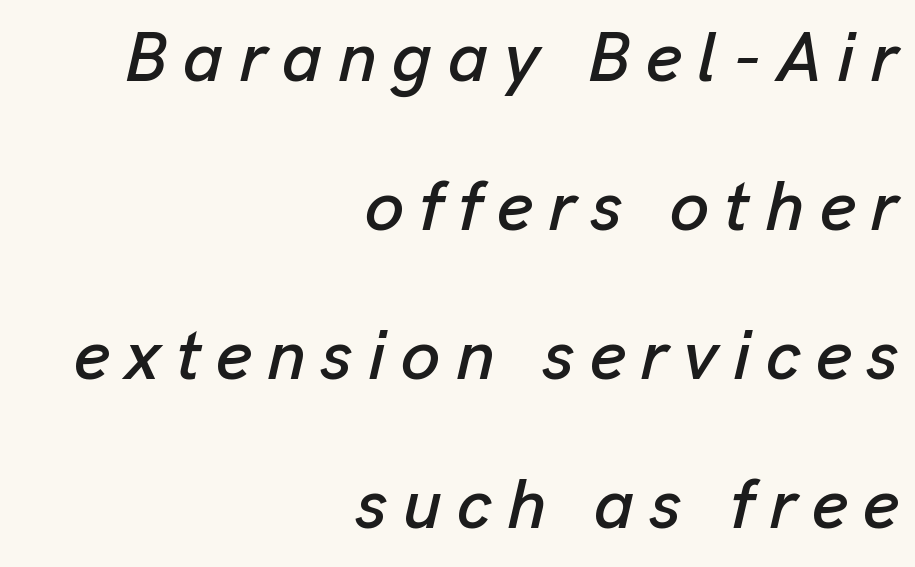
Quick note: italic. Letter spacing: wide. The designer dialed line spacing up above the default. Looks like regular typesetting: each glyph gets only the width it needs.
